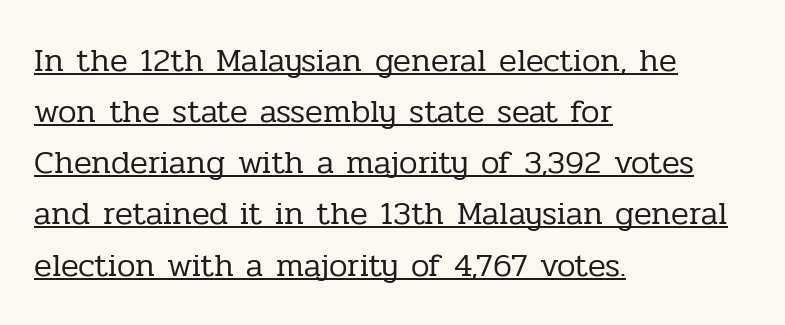
The image shows 33 px regular-weight serif type, upright; set left-aligned, normal line spacing (1.55x), normal letter spacing, underlined; low stroke contrast and a medium x-height.
